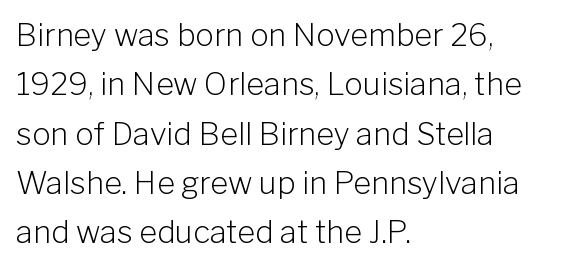
{"serif": "no", "italic": "no", "bold": "no", "weight": "light", "width": "normal", "stroke_contrast": "low", "x_height": "medium", "monospaced": "no", "underline": "no", "align": "left", "line_spacing": "normal", "line_spacing_ratio": 1.59, "letter_spacing": "normal", "letter_spacing_em": 0.0, "glyph_px": 31}
